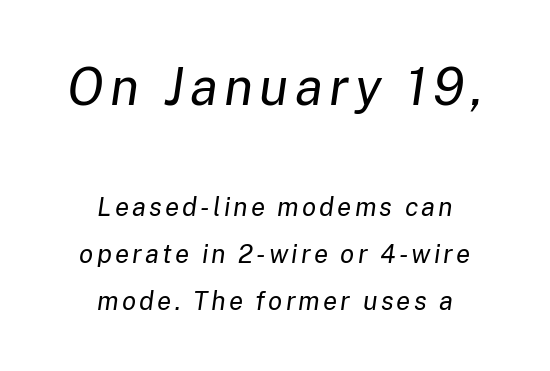
Q: Is the text bold? A: No.
Q: Is the text italic (slanted)? A: Yes, it leans right by about 8 degrees.
Q: Is the text underlined? A: No.
Q: How is the paragraph aligned? A: Centered.
Q: Which block of text is set in a larger size, the first (top) or the second (bottom)? A: The first (top) one.
Q: Width (condensed, normal, or wide)? A: Normal.
Q: Stroke contrast? A: Low.
Q: x-height? A: Medium.
Q: Monospaced? A: No.
